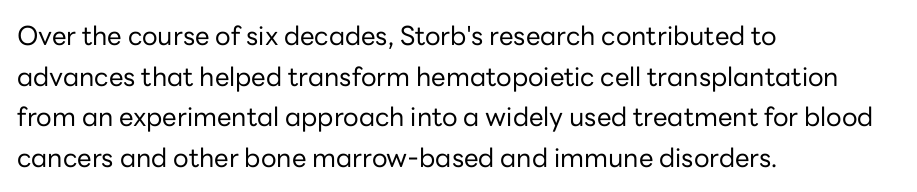
The image shows 26 px text type, upright; set left-aligned, normal line spacing (1.56x), normal letter spacing, not underlined.
